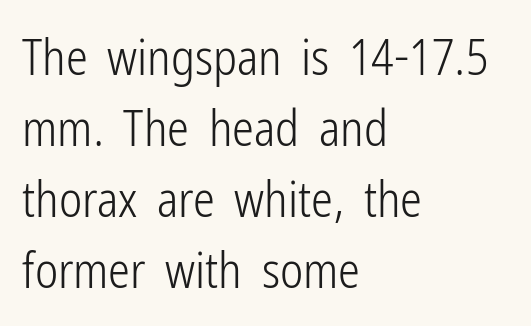
The letters stand straight up with perfectly vertical stems. Ink coverage per letter is moderate at most. Nobody drew a line under any word here. The text was rendered using a sans face with plain stroke endings. Regular leading. How are the letters spaced? Ordinarily, with no added tracking.
